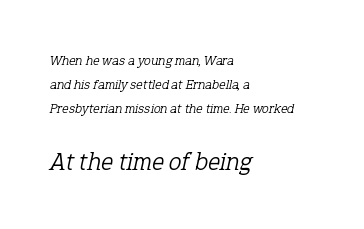
The image shows 26 px text type, italic (leaning right); set left-aligned, line spacing 1.71x, normal letter spacing, not underlined; the second (bottom) block is 1.86x larger.
